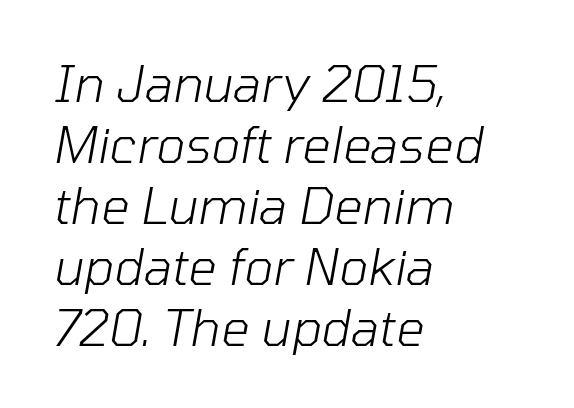
{"italic": "yes", "lean": "right", "slant_degrees": 10, "bold": "no", "weight": "light", "width": "normal", "stroke_contrast": "low", "x_height": "medium", "monospaced": "no", "underline": "no", "align": "left", "line_spacing_ratio": 1.22, "letter_spacing": "normal", "letter_spacing_em": 0.0, "glyph_px": 50}
